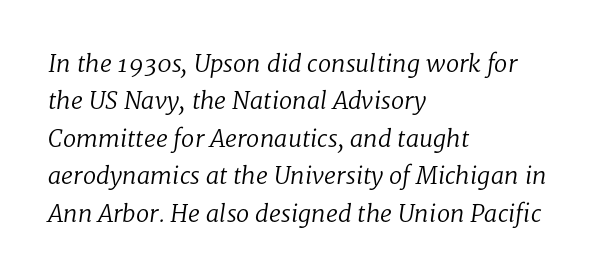
Casual observation: everything's shoved over to the left. Clear beneath every line of the passage. Compared with ordinary roman type, these characters are visibly tilted. You could call the tracking neutral — neither tight nor loose.
